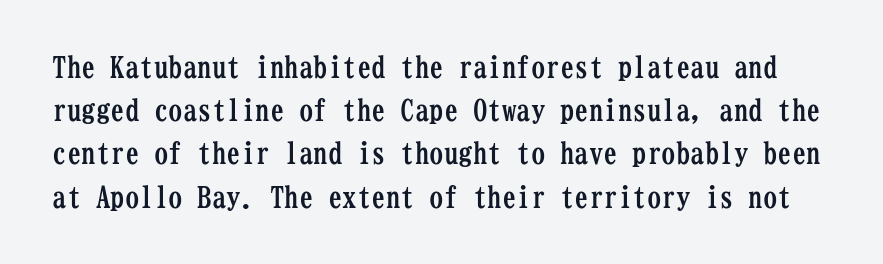
{"serif": "yes", "italic": "no", "bold": "yes", "weight": "semibold", "width": "condensed", "stroke_contrast": "low", "x_height": "medium", "monospaced": "yes", "underline": "no", "line_spacing": "normal", "line_spacing_ratio": 1.49, "letter_spacing": "normal", "letter_spacing_em": 0.0, "glyph_px": 29}
